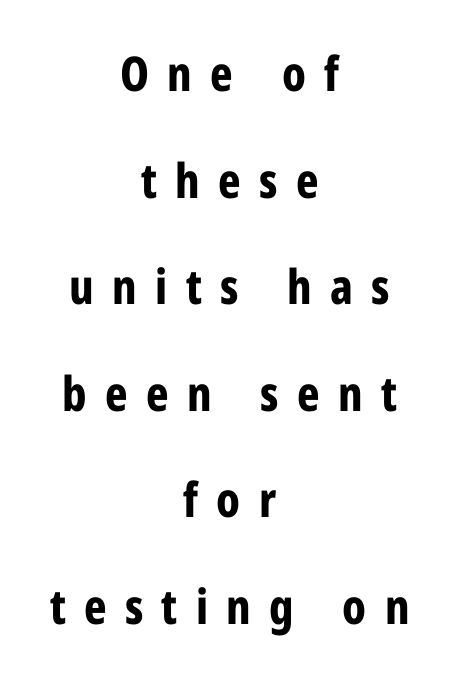
{"serif": "no", "italic": "no", "bold": "yes", "weight": "bold", "width": "condensed", "stroke_contrast": "low", "x_height": "medium", "monospaced": "no", "underline": "no", "align": "center", "line_spacing": "loose", "line_spacing_ratio": 2.22, "letter_spacing": "wide", "letter_spacing_em": 0.38, "glyph_px": 48}
